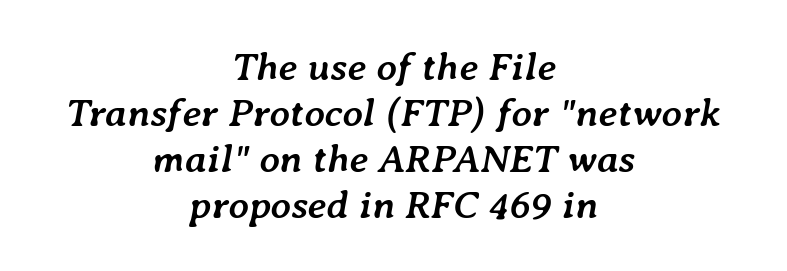
The image shows 40 px semibold type, italic (leaning right); set centered, tight line spacing (1.15x), normal letter spacing, not underlined; low stroke contrast and a medium x-height.
